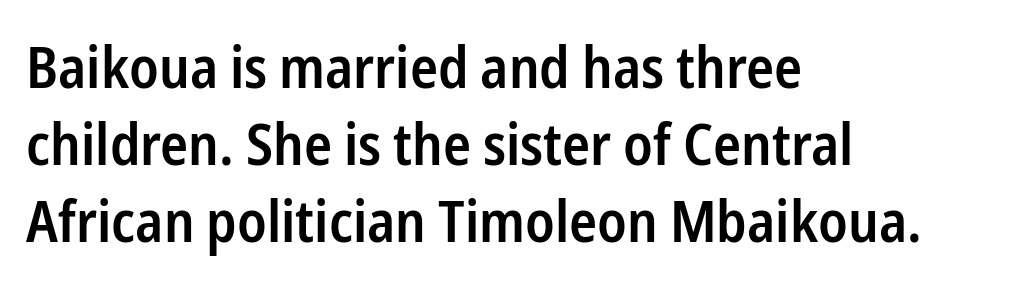
Glyph-to-glyph distance matches everyday printed text. Proportional: the letters do not fall into vertical columns. Stems and bowls a touch heavier than normal — semibold. Casual observation: everything's shoved over to the left.
